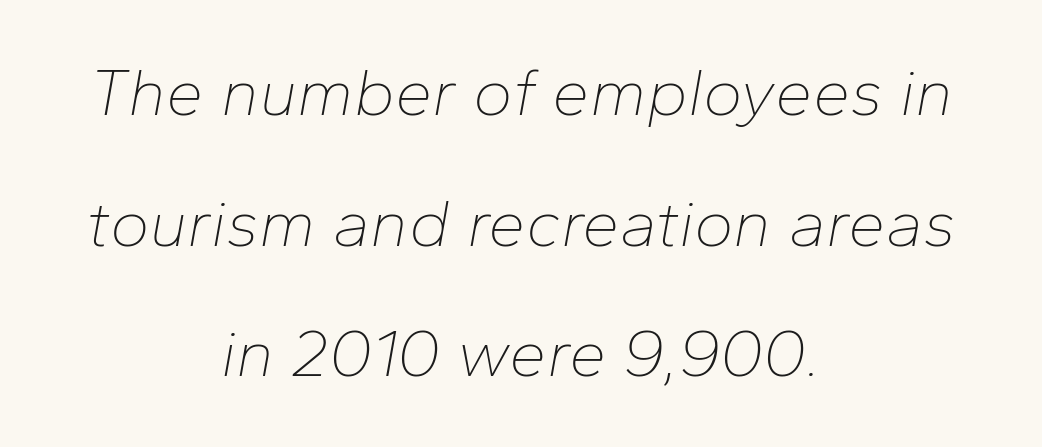
{"italic": "yes", "lean": "right", "slant_degrees": 10, "bold": "no", "weight": "thin", "width": "normal", "stroke_contrast": "low", "x_height": "medium", "monospaced": "no", "underline": "no", "align": "center", "line_spacing": "loose", "line_spacing_ratio": 1.95, "letter_spacing": "normal", "letter_spacing_em": 0.0, "glyph_px": 67}
